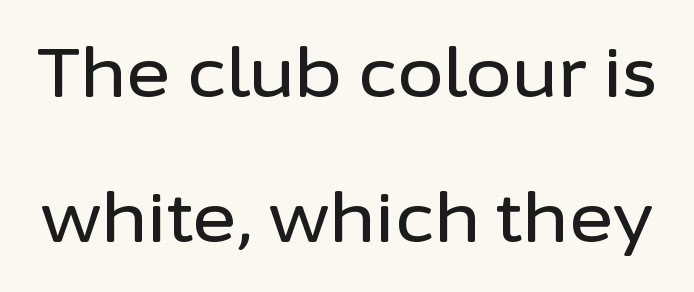
Q: Is the text italic (slanted)? A: No, it is upright.
Q: Is the typeface a serif or a sans-serif typeface? A: Sans-serif.
Q: Is the text underlined? A: No.
Q: Is the spacing between letters normal or unusually wide? A: Normal.
Q: Is the spacing between lines tight, normal or loose? A: Loose.
Q: Width (condensed, normal, or wide)? A: Normal.
Q: Stroke contrast? A: Low.
Q: x-height? A: Medium.
Q: Monospaced? A: No.
